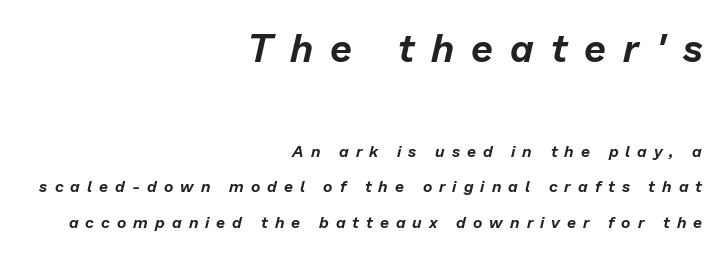
The image shows 39 px text type, italic (leaning right); set right-aligned, loose line spacing (2.22x), unusually wide letter spacing (+0.44 em), not underlined; the first (top) block is 2.44x larger; low stroke contrast and a medium x-height.
